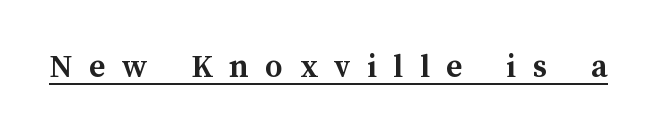
Q: Is the text bold? A: Yes.
Q: Is the text italic (slanted)? A: No, it is upright.
Q: Is the text underlined? A: Yes.
Q: Is the spacing between letters normal or unusually wide? A: Unusually wide.
Q: Width (condensed, normal, or wide)? A: Normal.
Q: Stroke contrast? A: Medium.
Q: x-height? A: Medium.
Q: Monospaced? A: No.
